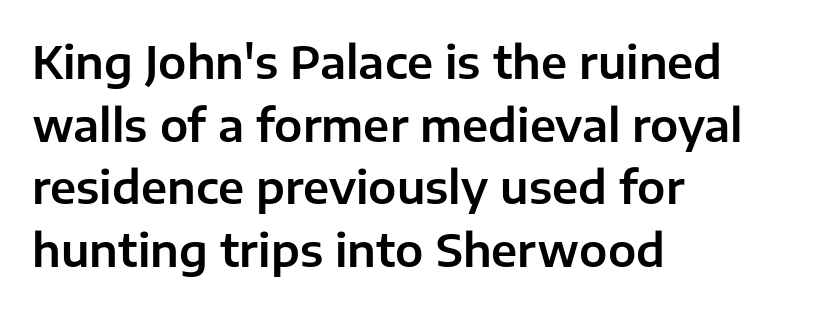
Do the letters lean? They stand straight. A typesetter would call this proportional, since set widths differ per character. Unlike a traditional serif, this face leaves its strokes unadorned. This sample keeps an unexceptional amount of space between lines.
